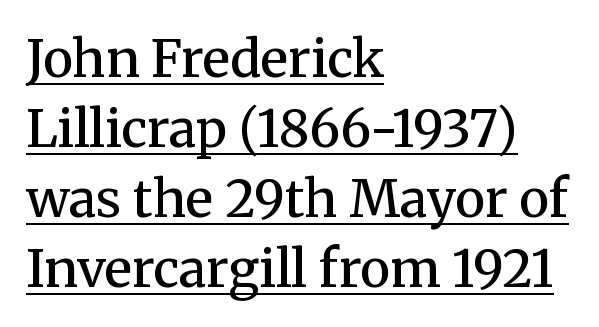
The image shows 51 px semibold serif type, upright; set left-aligned, normal line spacing (1.37x), normal letter spacing, underlined; medium stroke contrast and a medium x-height.
